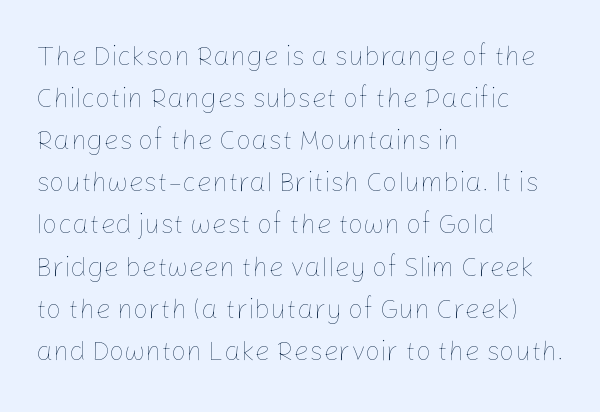
The image shows 27 px text type, upright; set left-aligned, normal line spacing (1.56x), normal letter spacing, not underlined.
